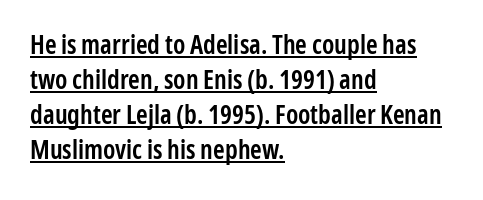
The letters stand upright; this is a roman face. The glyphs are accompanied by a horizontal stroke just below them. Stems and bowls a touch heavier than normal — semibold. Reading down the column, the eye jumps a familiar distance to each next line. Horizontally, the lines are justified to the leading edge only. Caption: standard tracking, unaltered.
